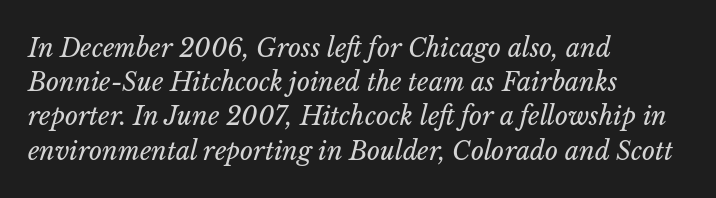
{"italic": "yes", "lean": "right", "slant_degrees": 14, "bold": "no", "underline": "no", "align": "left", "line_spacing": "normal", "line_spacing_ratio": 1.37, "letter_spacing": "normal", "letter_spacing_em": 0.0, "glyph_px": 25}
